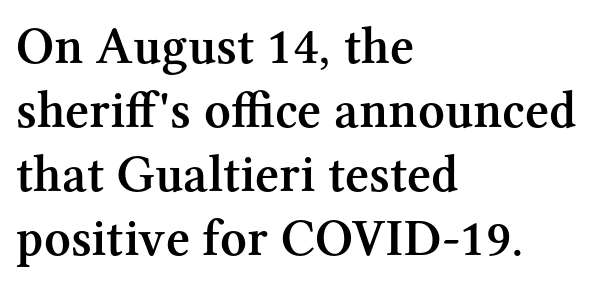
Q: Is the text bold? A: Semi-bold.
Q: Is the text italic (slanted)? A: No, it is upright.
Q: Is the typeface a serif or a sans-serif typeface? A: Serif.
Q: Is the text underlined? A: No.
Q: How is the paragraph aligned? A: Left-aligned.
Q: Is the spacing between letters normal or unusually wide? A: Normal.
Q: Width (condensed, normal, or wide)? A: Normal.
Q: Stroke contrast? A: Medium.
Q: x-height? A: Medium.
Q: Monospaced? A: No.
